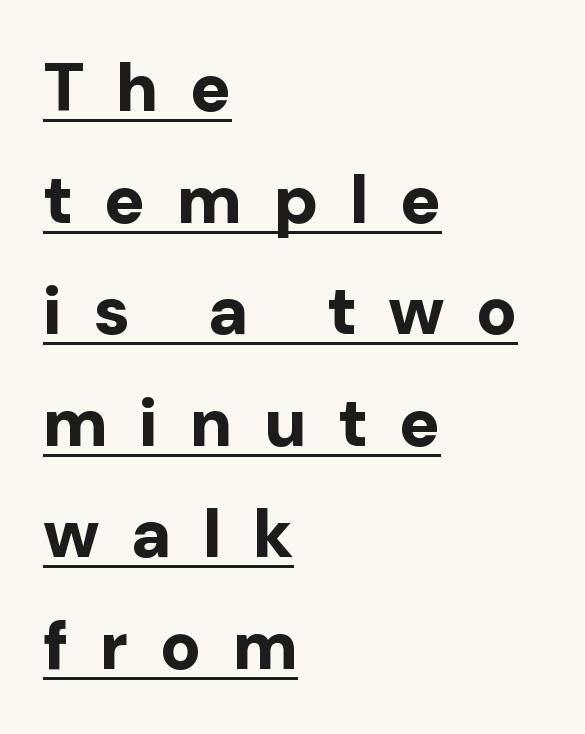
{"serif": "no", "italic": "no", "bold": "yes", "weight": "bold", "width": "normal", "stroke_contrast": "low", "x_height": "medium", "monospaced": "no", "underline": "yes", "align": "left", "line_spacing": "normal", "line_spacing_ratio": 1.64, "letter_spacing": "wide", "letter_spacing_em": 0.46, "glyph_px": 68}
